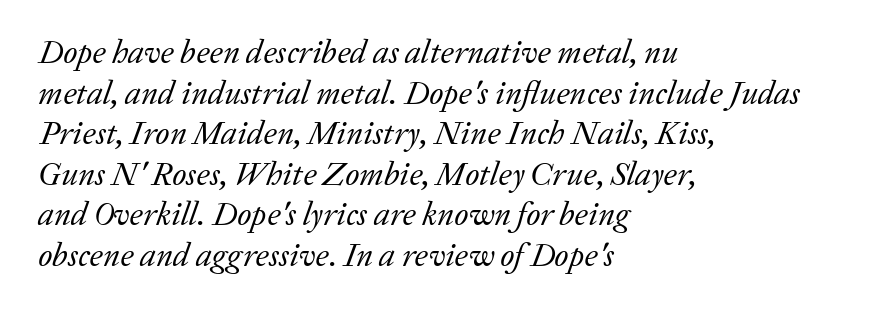
If you drew a line through each stem, it would be angled. Is this a sans? No — the strokes have serifs. You could call the tracking neutral — neither tight nor loose. The specimen omits any rule beneath the text block's lines. Horizontal alignment here is leftward, the default for most running prose.
